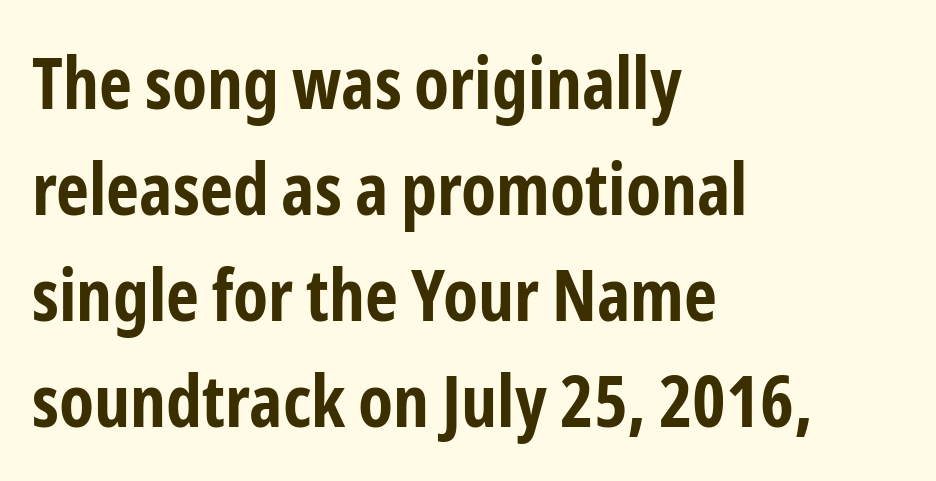
The image shows 72 px bold, condensed sans-serif type, upright; set left-aligned, normal line spacing (1.47x), normal letter spacing, not underlined; low stroke contrast and a medium x-height.
